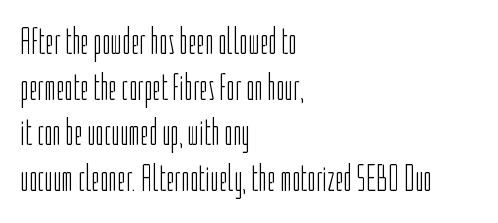
The image shows 37 px light, condensed sans-serif type, upright; set left-aligned, line spacing 1.23x, normal letter spacing, not underlined; low stroke contrast and a medium x-height.
